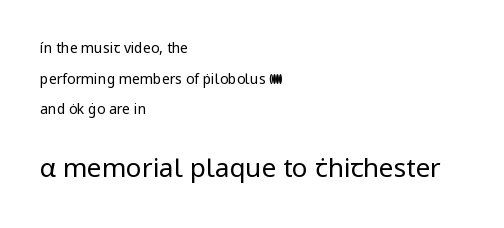
The image shows 26 px text type, upright; set left-aligned, loose line spacing (2.19x), normal letter spacing, not underlined; the second (bottom) block is 1.86x larger.
